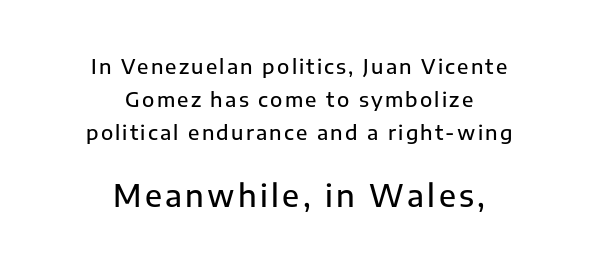
Reading down the block, each line starts at a different indent, mirrored at its end. The face used here is proportionally spaced, like ordinary book or web type. Regarding leading, the lines here are spaced in the standard way. The text was rendered using a sans face with plain stroke endings. Bare-footed words on every line. Does the bottom block carry the larger type? Yes, it does.
